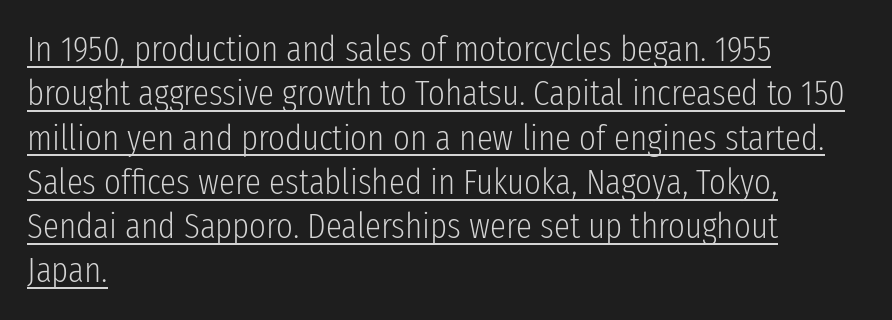
Emphasis is given by a line drawn under the lettering. One-word summary of the alignment: left. Counters stay open thanks to moderate or lighter strokes. Proportional: the letters do not fall into vertical columns. These lines keep a tight, regular rhythm from letter to letter. A sans-serif font was chosen for this passage.
